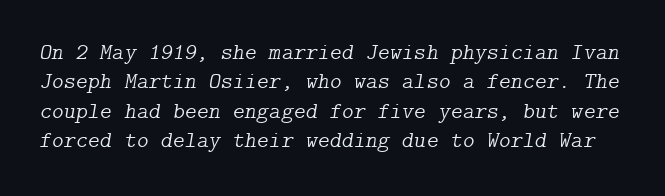
Q: Is the text bold? A: No.
Q: Is the text italic (slanted)? A: Yes, it leans right by about 9 degrees.
Q: Is the text underlined? A: No.
Q: Is the spacing between letters normal or unusually wide? A: Normal.
Q: Is the spacing between lines tight, normal or loose? A: Normal.
